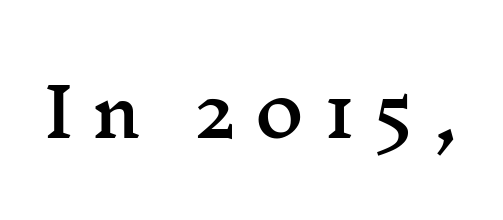
{"serif": "yes", "italic": "no", "width": "wide", "stroke_contrast": "medium", "x_height": "medium", "monospaced": "no", "underline": "no", "letter_spacing": "wide", "letter_spacing_em": 0.27, "glyph_px": 67}
